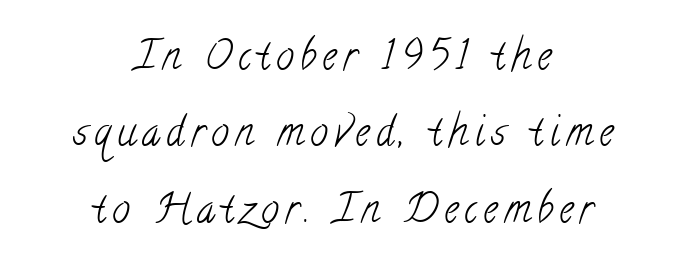
This sample has the flowing, uneven cadence of proportional lettering. What kind of face is this? One with serifs. This is not heavy type; no bold has been used. The zone under the glyphs is completely vacant.
